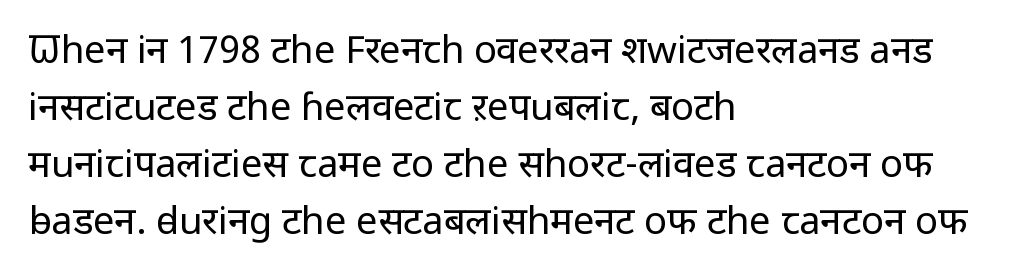
What stands out about the letter spacing? Nothing — it is the standard amount. The passage shown is not bold in any degree. This sample has the flowing, uneven cadence of proportional lettering. The font family rendered here belongs to the sans-serif group. Italic? Not at all — the glyphs are vertical.
